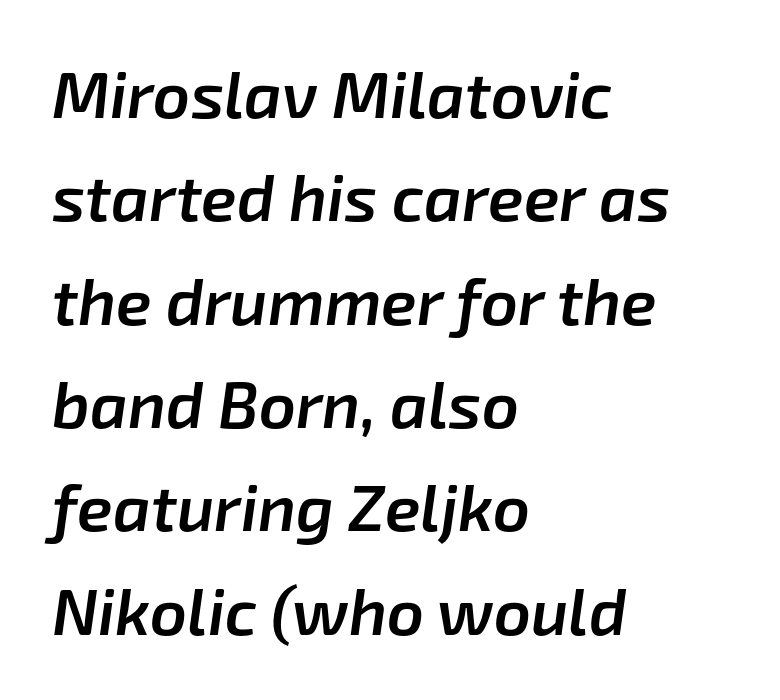
Q: Is the text bold? A: Semi-bold.
Q: Is the text italic (slanted)? A: Yes, it leans right by about 8 degrees.
Q: Is the text underlined? A: No.
Q: How is the paragraph aligned? A: Left-aligned.
Q: Is the spacing between letters normal or unusually wide? A: Normal.
Q: Is the spacing between lines tight, normal or loose? A: Normal.
Q: Width (condensed, normal, or wide)? A: Normal.
Q: Stroke contrast? A: Low.
Q: x-height? A: Medium.
Q: Monospaced? A: No.
